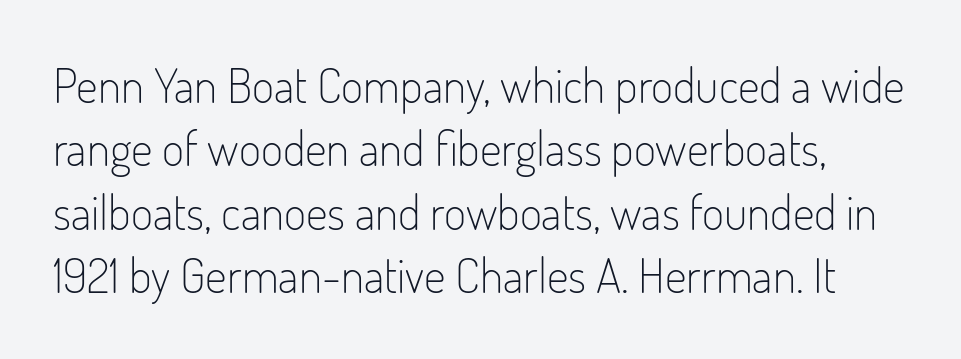
{"serif": "no", "italic": "no", "bold": "no", "weight": "light", "width": "condensed", "stroke_contrast": "low", "x_height": "small", "monospaced": "no", "underline": "no", "line_spacing": "normal", "line_spacing_ratio": 1.32, "letter_spacing": "normal", "letter_spacing_em": 0.0, "glyph_px": 48}
